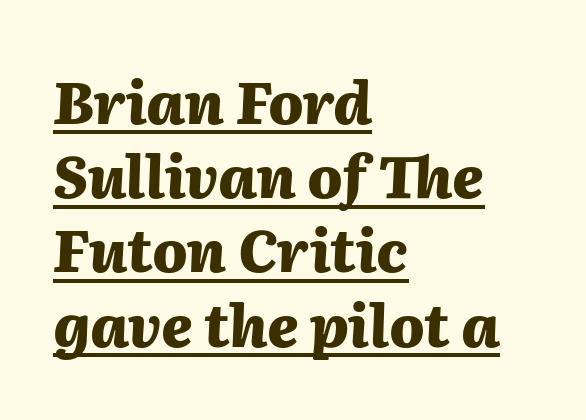
The image shows 58 px heavy type, italic (leaning right); set left-aligned, normal line spacing (1.28x), normal letter spacing, underlined; medium stroke contrast and a medium x-height.
